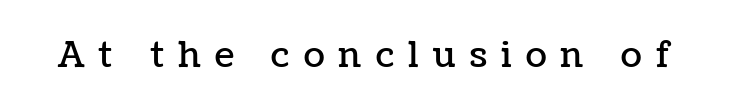
The image shows 35 px text type, upright; set unusually wide letter spacing (+0.41 em), not underlined; low stroke contrast and a medium x-height.
